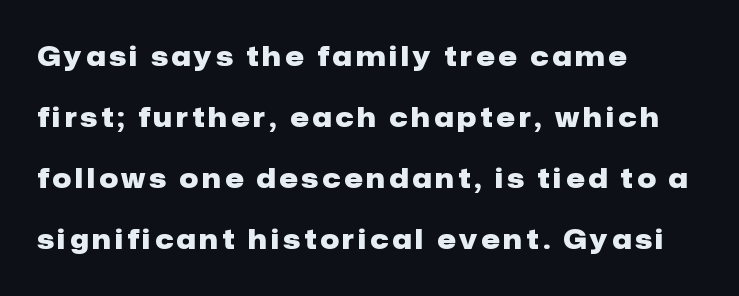
Q: Is the text bold? A: Yes.
Q: Is the text italic (slanted)? A: No, it is upright.
Q: Is the text underlined? A: No.
Q: How is the paragraph aligned? A: Left-aligned.
Q: Is the spacing between lines tight, normal or loose? A: Loose.
